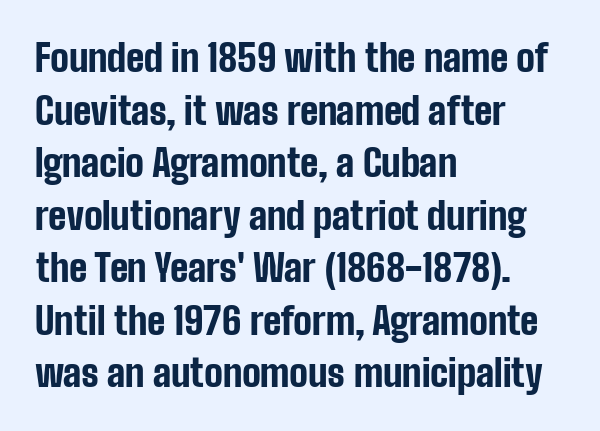
{"serif": "no", "italic": "no", "bold": "yes", "weight": "bold", "width": "condensed", "stroke_contrast": "low", "x_height": "medium", "monospaced": "no", "underline": "no", "align": "left", "line_spacing": "normal", "line_spacing_ratio": 1.42, "letter_spacing": "normal", "letter_spacing_em": 0.0, "glyph_px": 37}
